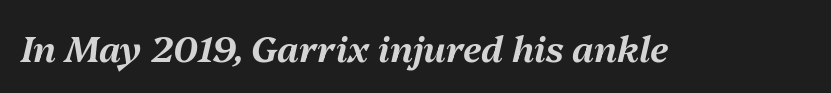
The specimen reads as italic at a glance. Standard letterfit; no display-style spreading of the glyphs. Do the characters align in a grid? No, the font is proportional. The zone under the glyphs is completely vacant.
